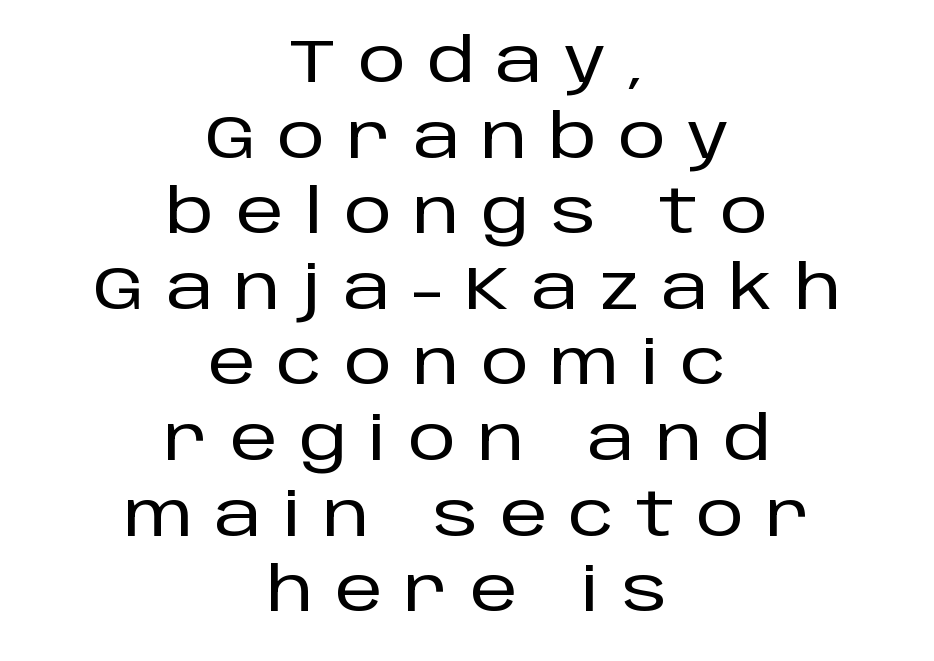
The face used here is a sans, in the tradition of grotesques and geometrics. Each new line begins a customary step beneath the previous one. The paragraph shown floats in the horizontal middle. Decoration check: the copy has no underline.
